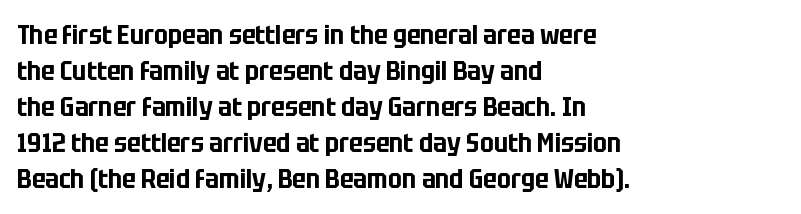
{"italic": "no", "underline": "no", "align": "left", "line_spacing": "normal", "line_spacing_ratio": 1.33, "letter_spacing": "normal", "letter_spacing_em": 0.0, "glyph_px": 27}
